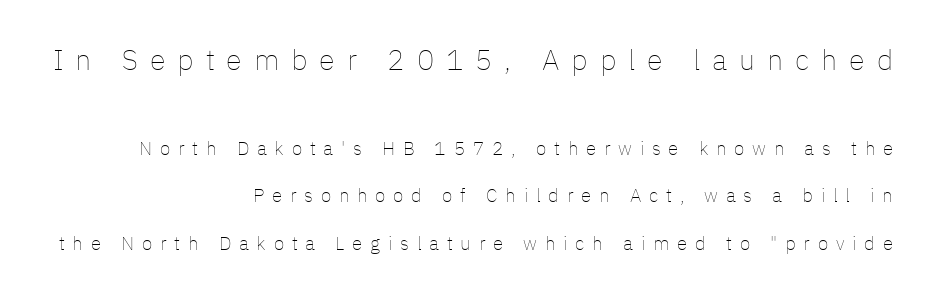
The image shows 29 px thin type, upright; set right-aligned, loose line spacing (2.5x), unusually wide letter spacing (+0.41 em), not underlined; the first (top) block is 1.53x larger; low stroke contrast and a medium x-height.
